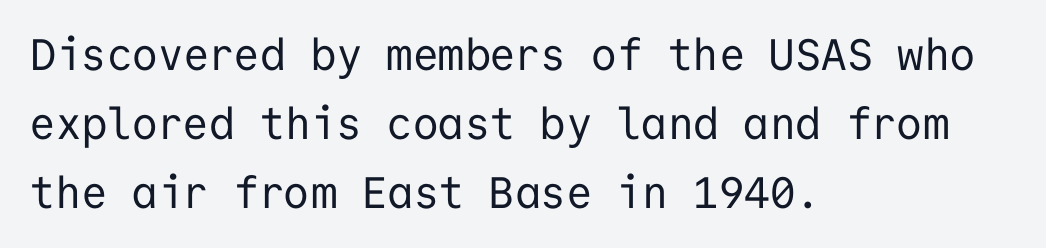
In terms of letterform style, serifs are entirely absent. Normally led — the rows are evenly, conventionally spaced. The space directly below the letters is spotless. A roman cut, with each character standing at attention.
